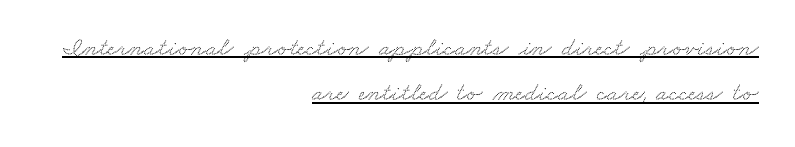
{"underline": "yes", "align": "right", "line_spacing_ratio": 1.74, "letter_spacing": "normal", "letter_spacing_em": 0.0, "glyph_px": 26}
